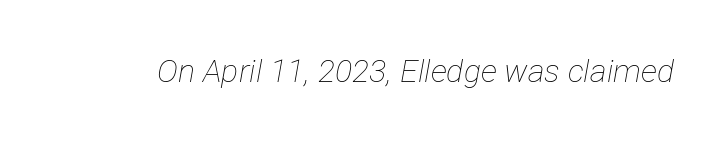
{"italic": "yes", "lean": "right", "slant_degrees": 12, "bold": "no", "weight": "thin", "width": "condensed", "stroke_contrast": "low", "x_height": "medium", "monospaced": "no", "underline": "no", "letter_spacing": "normal", "letter_spacing_em": 0.0, "glyph_px": 32}
